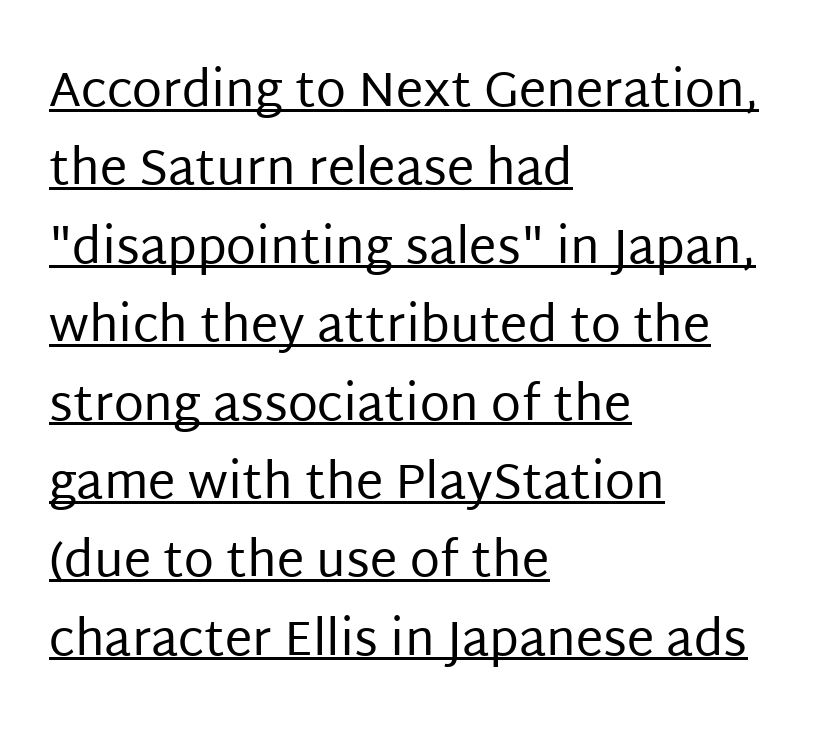
{"serif": "no", "italic": "no", "bold": "no", "weight": "regular", "width": "normal", "stroke_contrast": "low", "x_height": "large", "monospaced": "no", "underline": "yes", "align": "left", "line_spacing": "normal", "line_spacing_ratio": 1.6, "letter_spacing": "normal", "letter_spacing_em": 0.0, "glyph_px": 49}
